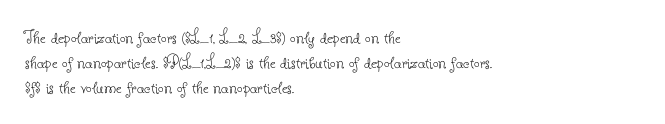
Q: Is the text bold? A: No.
Q: Is the text italic (slanted)? A: No, it is upright.
Q: Is the text underlined? A: No.
Q: How is the paragraph aligned? A: Left-aligned.
Q: Is the spacing between letters normal or unusually wide? A: Normal.
Q: Is the spacing between lines tight, normal or loose? A: Normal.
